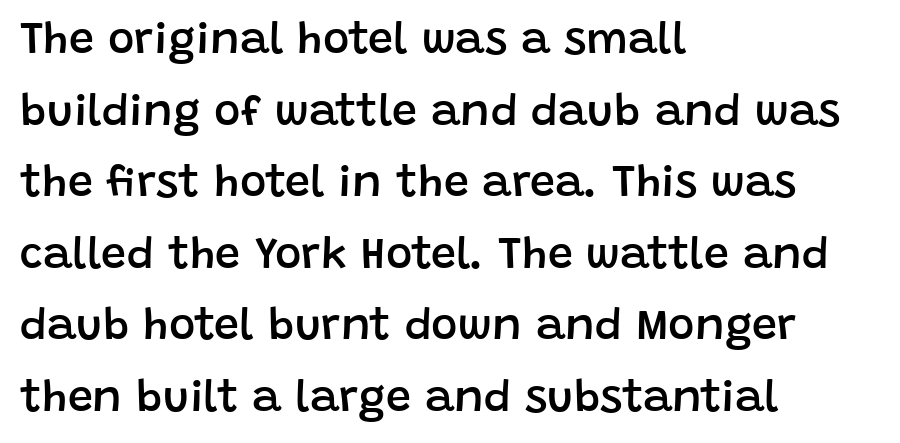
Q: Is the text bold? A: Semi-bold.
Q: Is the text italic (slanted)? A: No, it is upright.
Q: Is the typeface a serif or a sans-serif typeface? A: Sans-serif.
Q: Is the text underlined? A: No.
Q: How is the paragraph aligned? A: Left-aligned.
Q: Is the spacing between letters normal or unusually wide? A: Normal.
Q: Is the spacing between lines tight, normal or loose? A: Normal.
Q: Width (condensed, normal, or wide)? A: Normal.
Q: Stroke contrast? A: Low.
Q: x-height? A: Large.
Q: Monospaced? A: No.
